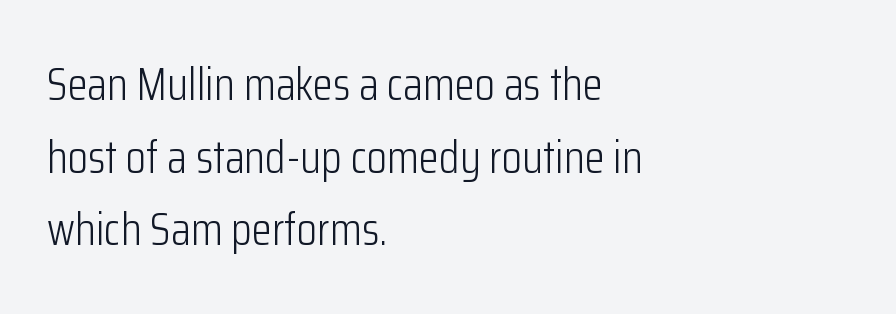
Q: Is the text bold? A: No.
Q: Is the text italic (slanted)? A: No, it is upright.
Q: Is the typeface a serif or a sans-serif typeface? A: Sans-serif.
Q: Is the text underlined? A: No.
Q: How is the paragraph aligned? A: Left-aligned.
Q: Is the spacing between letters normal or unusually wide? A: Normal.
Q: Is the spacing between lines tight, normal or loose? A: Normal.
Q: Width (condensed, normal, or wide)? A: Condensed.
Q: Stroke contrast? A: Low.
Q: x-height? A: Medium.
Q: Monospaced? A: No.
